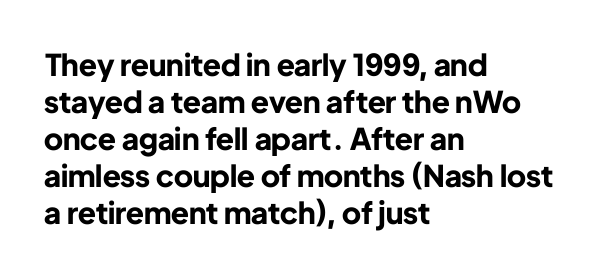
Q: Is the text bold? A: Yes.
Q: Is the text italic (slanted)? A: No, it is upright.
Q: Is the typeface a serif or a sans-serif typeface? A: Sans-serif.
Q: Is the text underlined? A: No.
Q: How is the paragraph aligned? A: Left-aligned.
Q: Is the spacing between letters normal or unusually wide? A: Normal.
Q: Width (condensed, normal, or wide)? A: Normal.
Q: Stroke contrast? A: Low.
Q: x-height? A: Medium.
Q: Monospaced? A: No.
